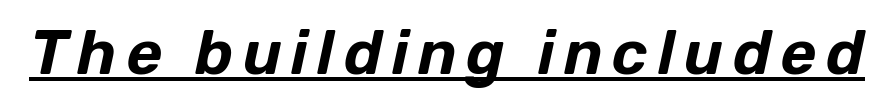
The image shows 62 px text type, italic (leaning right); set underlined; low stroke contrast and a medium x-height.
